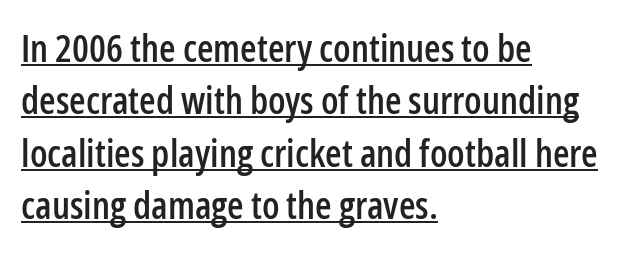
The image shows 38 px condensed sans-serif type, upright; set left-aligned, normal line spacing (1.38x), normal letter spacing, underlined; low stroke contrast and a medium x-height.
